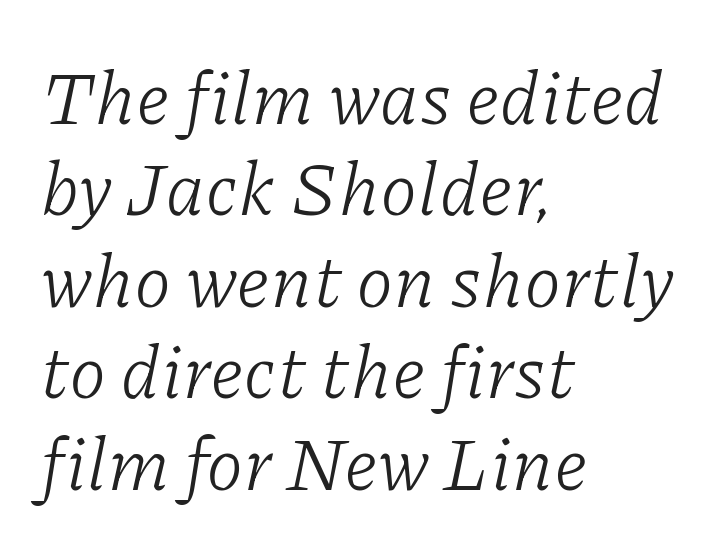
Letters have the restrained weight of plain body copy at most. Slanted lettering throughout. Descenders are the only things crossing below the line. Character widths vary here, with narrow letters taking less room than wide ones. Check where the strokes stop: tiny serifs finish them off. Where is the straight margin? On the left.
